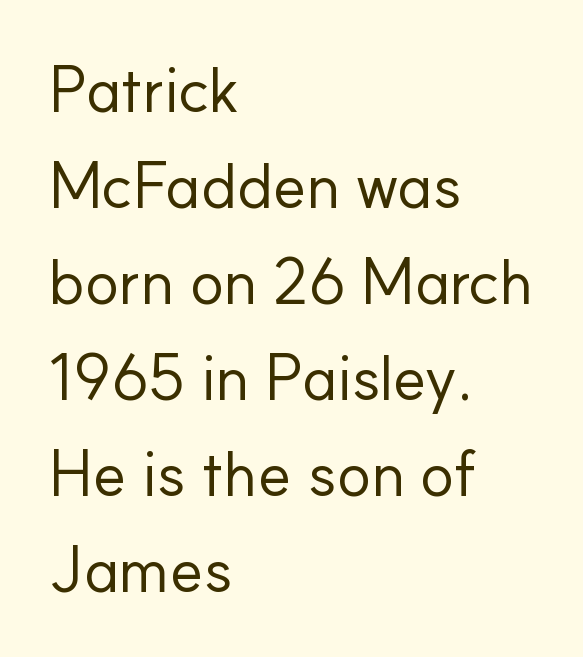
Q: Is the text bold? A: No.
Q: Is the text italic (slanted)? A: No, it is upright.
Q: Is the typeface a serif or a sans-serif typeface? A: Sans-serif.
Q: Is the text underlined? A: No.
Q: How is the paragraph aligned? A: Left-aligned.
Q: Is the spacing between letters normal or unusually wide? A: Normal.
Q: Is the spacing between lines tight, normal or loose? A: Normal.
Q: Width (condensed, normal, or wide)? A: Normal.
Q: Stroke contrast? A: Low.
Q: x-height? A: Small.
Q: Monospaced? A: No.
